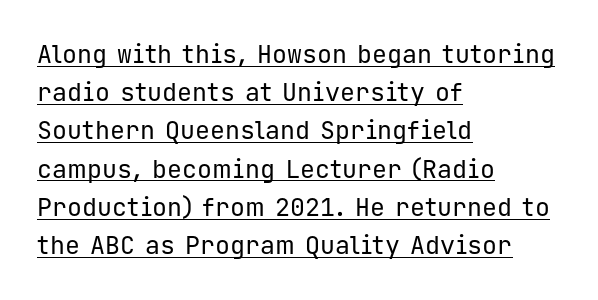
The image shows 25 px text type, upright; set left-aligned, normal line spacing (1.53x), normal letter spacing, underlined.
